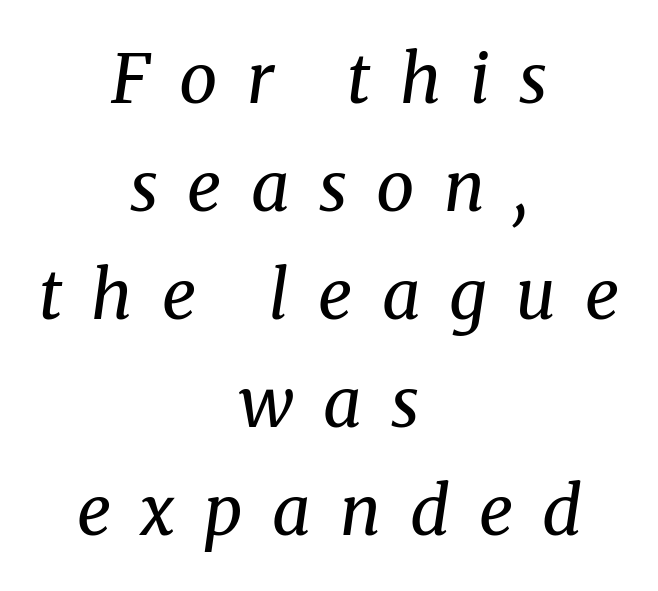
Centered paragraph, ragged on both sides. In terms of leading, this rendering sits right in the middle. Beneath every word, the page is bare. Each word looks stretched out because of the extra space between its letters.
